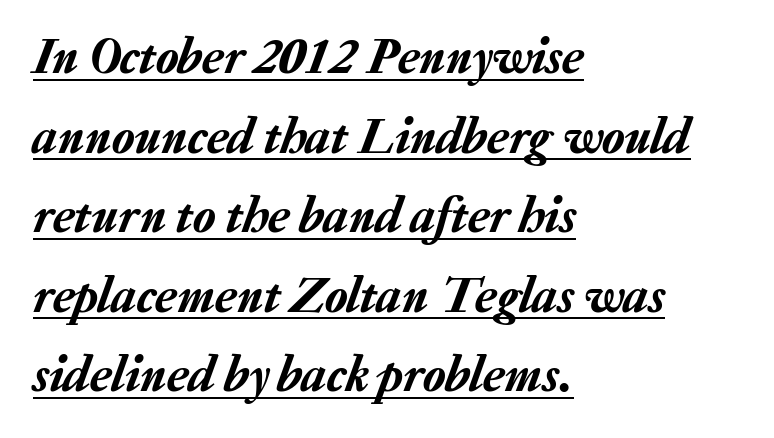
Tracking value appears to be zero — textbook default spacing. You could not count columns in this text — the font is proportionally spaced. The passage is arranged the way most books set body copy — flush left. Compared with typical paragraphs, the rows here are spaced about the same.
